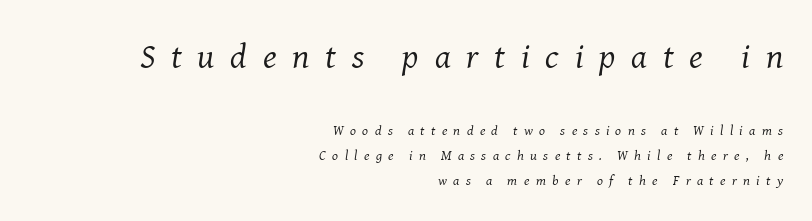
The image shows 35 px regular-weight serif type, italic (leaning right); set right-aligned, line spacing 1.78x, unusually wide letter spacing (+0.45 em), not underlined; the first (top) block is 2.5x larger; medium stroke contrast and a medium x-height.
